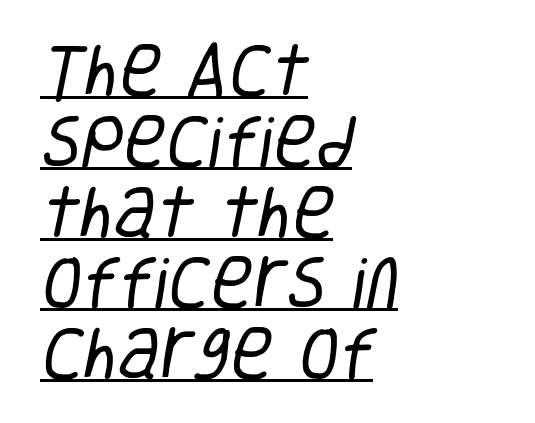
The image shows 58 px regular-weight, condensed sans-serif type; set left-aligned, line spacing 1.22x, normal letter spacing, underlined; low stroke contrast and a large x-height.
